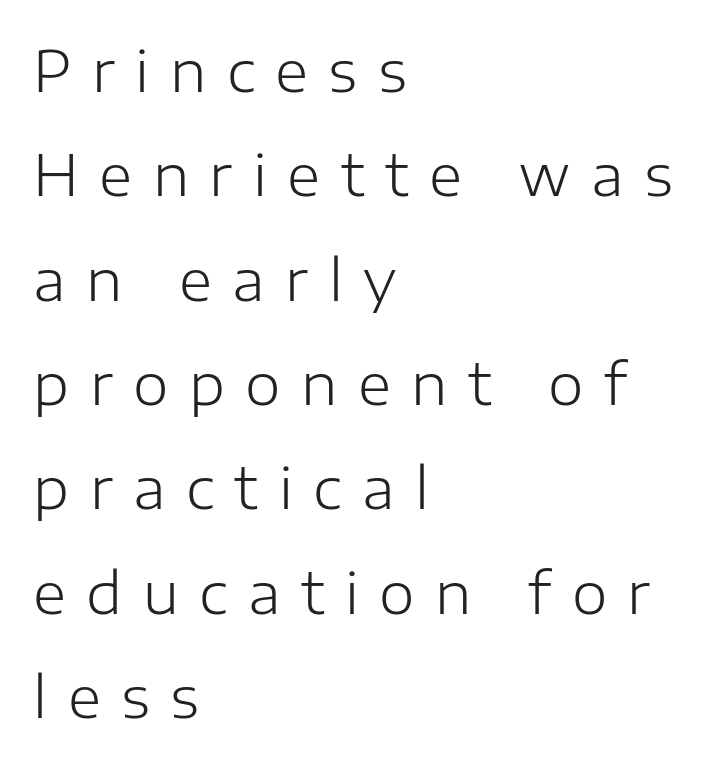
Q: Is the text bold? A: No.
Q: Is the text italic (slanted)? A: No, it is upright.
Q: Is the typeface a serif or a sans-serif typeface? A: Sans-serif.
Q: Is the text underlined? A: No.
Q: How is the paragraph aligned? A: Left-aligned.
Q: Is the spacing between letters normal or unusually wide? A: Unusually wide.
Q: Width (condensed, normal, or wide)? A: Normal.
Q: Stroke contrast? A: Low.
Q: x-height? A: Medium.
Q: Monospaced? A: No.
